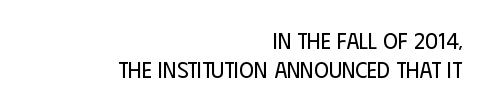
{"italic": "no", "bold": "no", "underline": "no", "align": "right", "line_spacing": "normal", "line_spacing_ratio": 1.27, "letter_spacing": "normal", "letter_spacing_em": 0.0, "glyph_px": 23}
